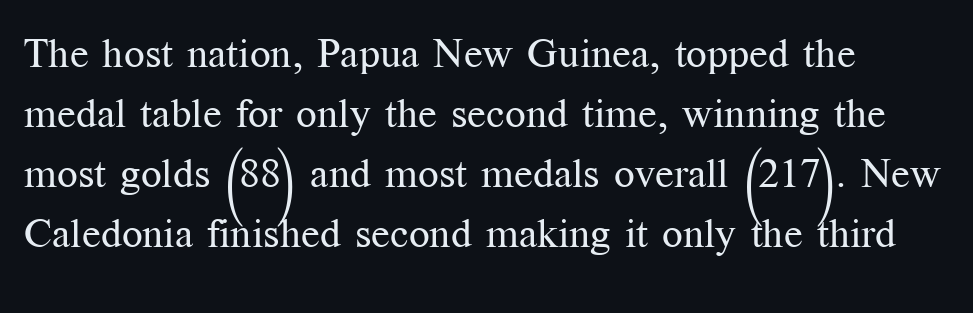
Q: Is the text bold? A: No.
Q: Is the text italic (slanted)? A: No, it is upright.
Q: Is the typeface a serif or a sans-serif typeface? A: Serif.
Q: Is the text underlined? A: No.
Q: How is the paragraph aligned? A: Left-aligned.
Q: Is the spacing between letters normal or unusually wide? A: Normal.
Q: Is the spacing between lines tight, normal or loose? A: Normal.
Q: Width (condensed, normal, or wide)? A: Normal.
Q: Stroke contrast? A: Medium.
Q: x-height? A: Medium.
Q: Monospaced? A: No.
